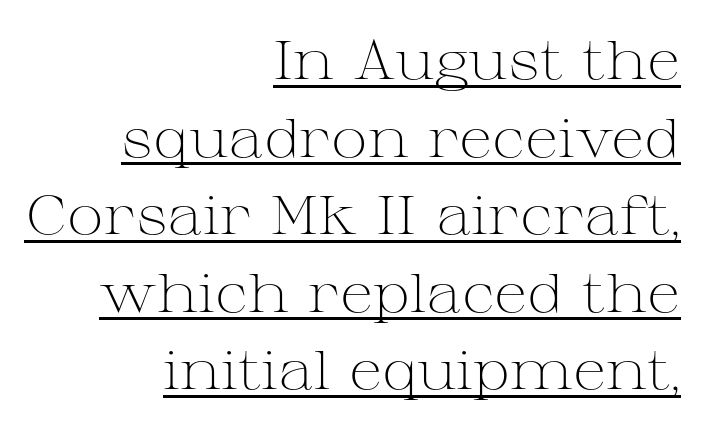
Q: Is the text bold? A: No.
Q: Is the text italic (slanted)? A: No, it is upright.
Q: Is the typeface a serif or a sans-serif typeface? A: Serif.
Q: Is the text underlined? A: Yes.
Q: How is the paragraph aligned? A: Right-aligned.
Q: Is the spacing between letters normal or unusually wide? A: Normal.
Q: Is the spacing between lines tight, normal or loose? A: Normal.
Q: Width (condensed, normal, or wide)? A: Wide.
Q: Stroke contrast? A: Medium.
Q: x-height? A: Medium.
Q: Monospaced? A: No.
